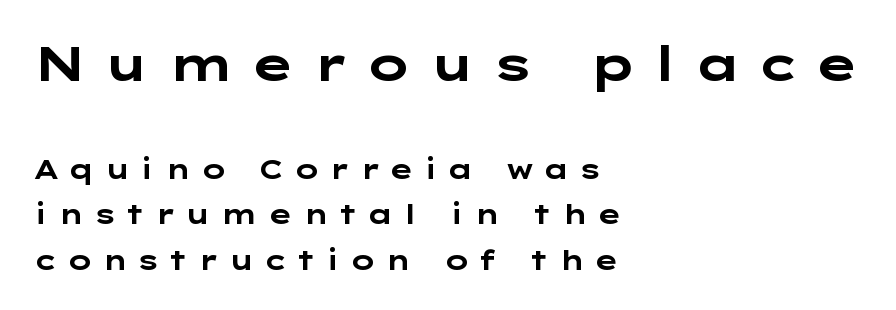
Every letter is thick-stroked: bold, no question. Glyph-to-glyph distance is far greater than everyday printed text. Ordinary non-slanted type is in use. You can tell from the bare stems that sans-serif type was used.
